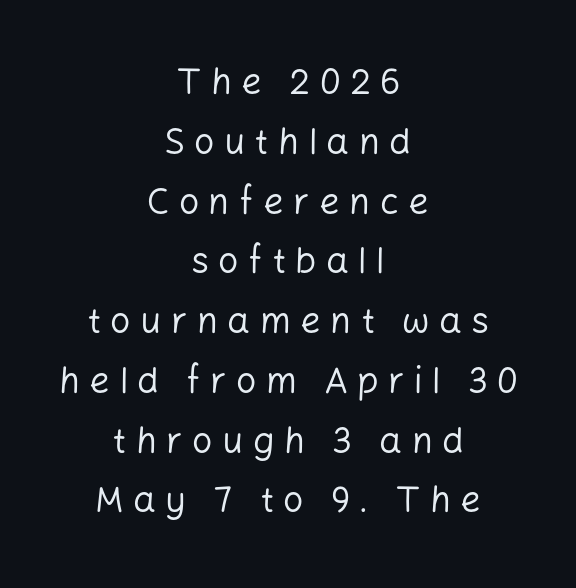
Compared with typical paragraphs, the rows here are spaced about the same. Words appear elongated and porous because spacing is wide. Letterform terminals end flat and unadorned throughout the passage. The rendering positions every line midway between the sides. Upright lettering throughout. Note the varied advance widths — an 'i' is clearly narrower than an 'm'.
